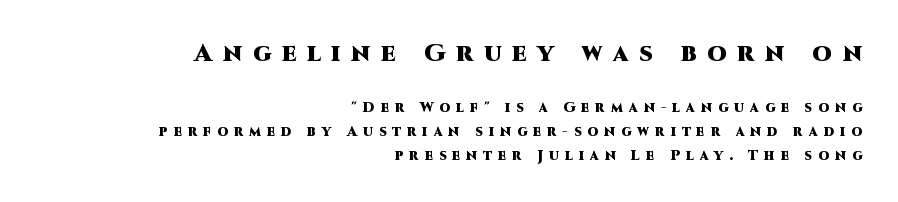
The image shows 25 px bold type, upright; set right-aligned, normal line spacing (1.69x), unusually wide letter spacing (+0.43 em), not underlined; the first (top) block is 1.79x larger.
